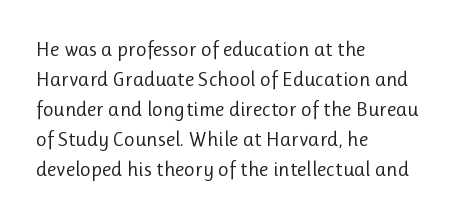
Q: Is the text bold? A: No.
Q: Is the text italic (slanted)? A: No, it is upright.
Q: Is the text underlined? A: No.
Q: How is the paragraph aligned? A: Left-aligned.
Q: Is the spacing between letters normal or unusually wide? A: Normal.
Q: Is the spacing between lines tight, normal or loose? A: Normal.
